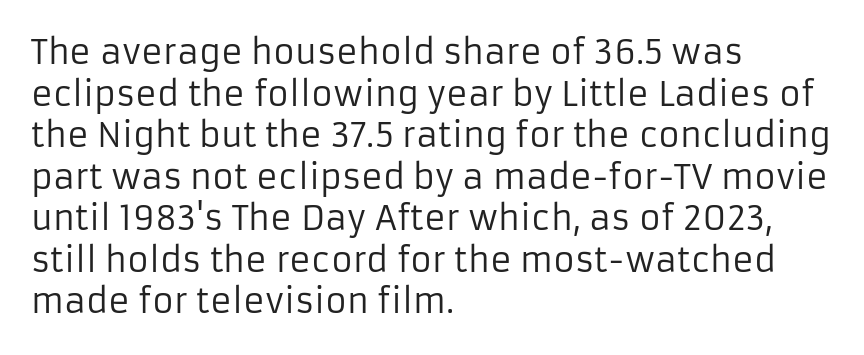
Q: Is the text bold? A: No.
Q: Is the text italic (slanted)? A: No, it is upright.
Q: Is the typeface a serif or a sans-serif typeface? A: Sans-serif.
Q: Is the text underlined? A: No.
Q: How is the paragraph aligned? A: Left-aligned.
Q: Is the spacing between letters normal or unusually wide? A: Normal.
Q: Is the spacing between lines tight, normal or loose? A: Normal.
Q: Width (condensed, normal, or wide)? A: Normal.
Q: Stroke contrast? A: Low.
Q: x-height? A: Medium.
Q: Monospaced? A: No.
